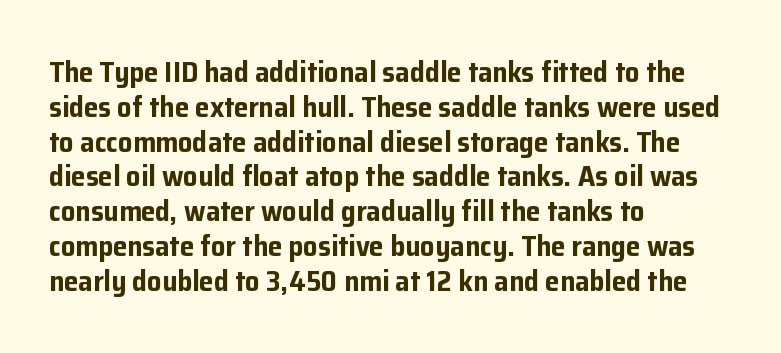
The lines are quadded left. A bare baseline throughout the passage. Caption: bold face, heavy strokes. Here the glyphs are tracked normally, forming tight word shapes.
